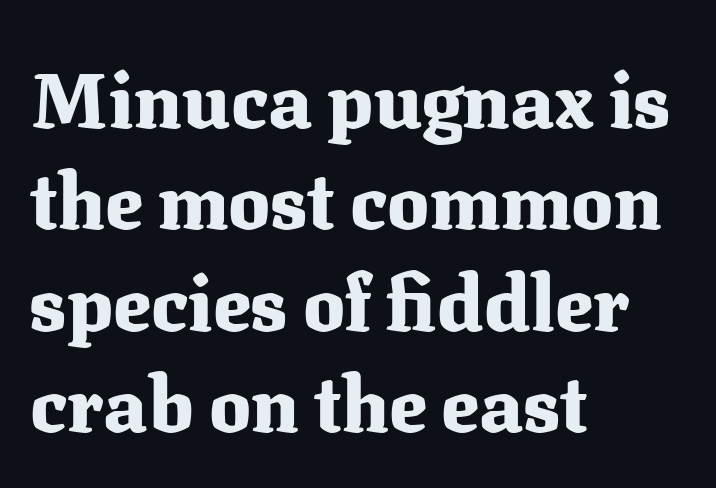
{"serif": "yes", "italic": "no", "bold": "yes", "weight": "heavy", "width": "normal", "stroke_contrast": "medium", "x_height": "medium", "monospaced": "no", "underline": "no", "align": "left", "line_spacing": "normal", "line_spacing_ratio": 1.3, "letter_spacing": "normal", "letter_spacing_em": 0.0, "glyph_px": 78}
